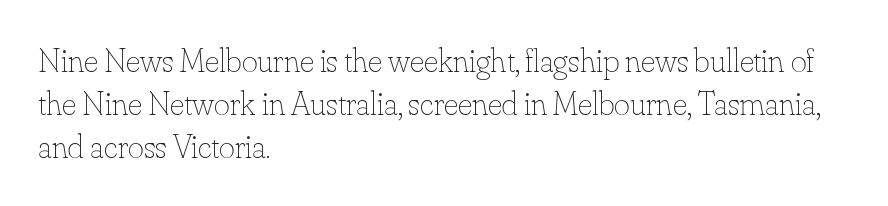
The image shows 34 px thin type, upright; set left-aligned, normal line spacing (1.27x), normal letter spacing, not underlined; low stroke contrast and a small x-height.
